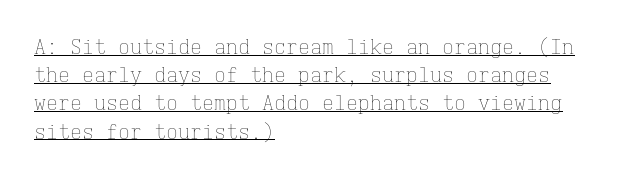
{"italic": "no", "bold": "no", "underline": "yes", "align": "left", "line_spacing": "normal", "line_spacing_ratio": 1.41, "letter_spacing": "normal", "letter_spacing_em": 0.0, "glyph_px": 20}
